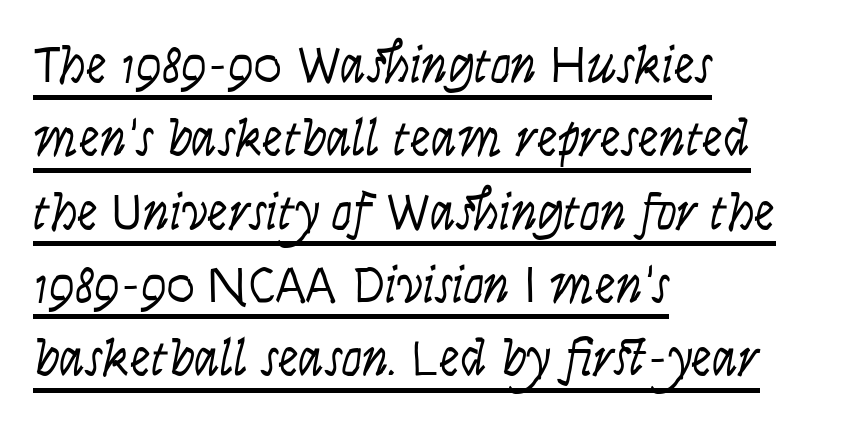
Q: Is the text bold? A: No.
Q: Is the text italic (slanted)? A: Yes.
Q: Is the typeface a serif or a sans-serif typeface? A: Sans-serif.
Q: Is the text underlined? A: Yes.
Q: How is the paragraph aligned? A: Left-aligned.
Q: Is the spacing between letters normal or unusually wide? A: Normal.
Q: Is the spacing between lines tight, normal or loose? A: Normal.
Q: Width (condensed, normal, or wide)? A: Condensed.
Q: Stroke contrast? A: Low.
Q: x-height? A: Large.
Q: Monospaced? A: No.
